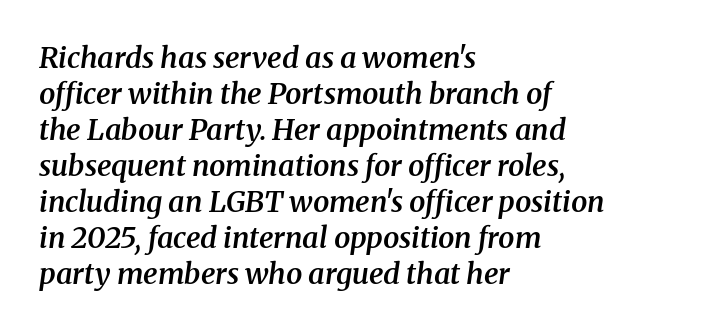
The image shows 29 px semibold serif type, italic (leaning right); set left-aligned, line spacing 1.24x, normal letter spacing, not underlined; medium stroke contrast and a medium x-height.
